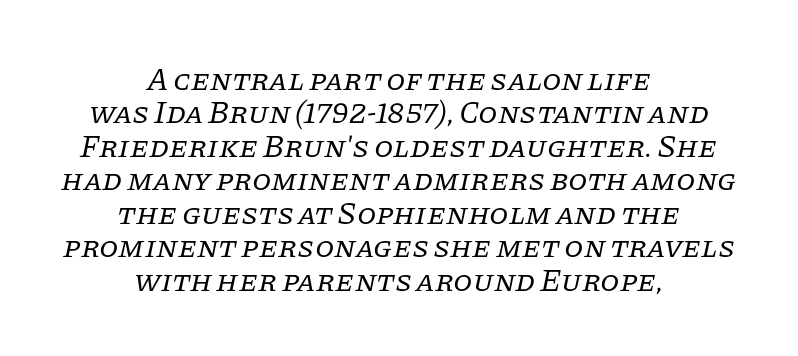
{"serif": "yes", "italic": "yes", "lean": "right", "slant_degrees": 11, "bold": "no", "weight": "regular", "width": "normal", "stroke_contrast": "low", "x_height": "large", "monospaced": "no", "underline": "no", "align": "center", "line_spacing": "tight", "line_spacing_ratio": 1.08, "letter_spacing": "normal", "letter_spacing_em": 0.0, "glyph_px": 31}
